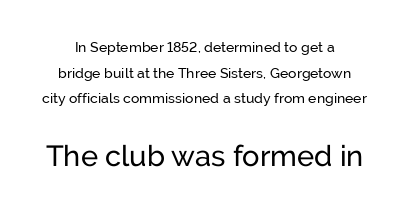
This rendering features lettering with no underline. The characters are drawn with everyday or finer stroke widths. I'd call this a sans setting — the letters go barefoot. Posture: vertical.
